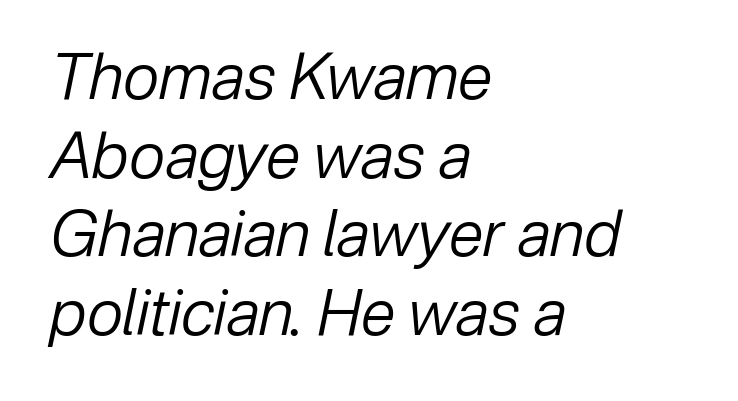
Q: Is the text bold? A: No.
Q: Is the text italic (slanted)? A: Yes, it leans right by about 12 degrees.
Q: Is the text underlined? A: No.
Q: How is the paragraph aligned? A: Left-aligned.
Q: Is the spacing between letters normal or unusually wide? A: Normal.
Q: Is the spacing between lines tight, normal or loose? A: Normal.
Q: Width (condensed, normal, or wide)? A: Normal.
Q: Stroke contrast? A: Low.
Q: x-height? A: Medium.
Q: Monospaced? A: No.
